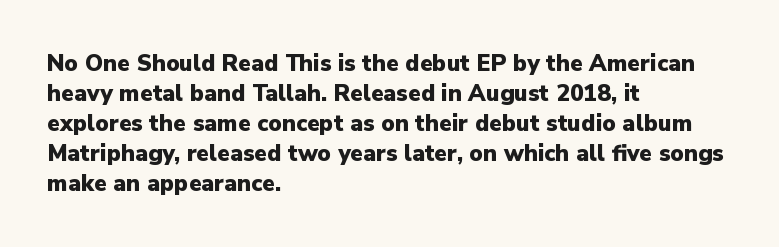
{"italic": "no", "bold": "yes", "underline": "no", "align": "left", "line_spacing": "normal", "line_spacing_ratio": 1.3, "letter_spacing": "normal", "letter_spacing_em": 0.0, "glyph_px": 23}
